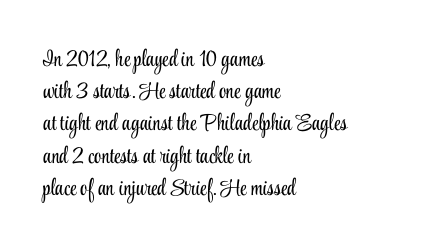
{"bold": "no", "underline": "no", "align": "left", "line_spacing": "normal", "line_spacing_ratio": 1.4, "letter_spacing": "normal", "letter_spacing_em": 0.0, "glyph_px": 23}
